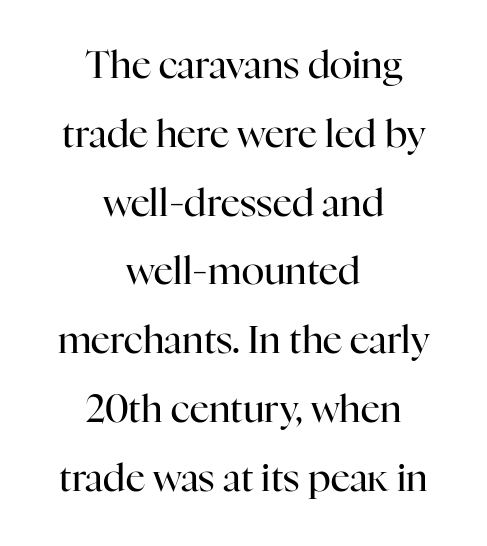
Q: Is the text bold? A: No.
Q: Is the text italic (slanted)? A: No, it is upright.
Q: Is the typeface a serif or a sans-serif typeface? A: Serif.
Q: Is the text underlined? A: No.
Q: How is the paragraph aligned? A: Centered.
Q: Is the spacing between letters normal or unusually wide? A: Normal.
Q: Width (condensed, normal, or wide)? A: Normal.
Q: Stroke contrast? A: High.
Q: x-height? A: Medium.
Q: Monospaced? A: No.
